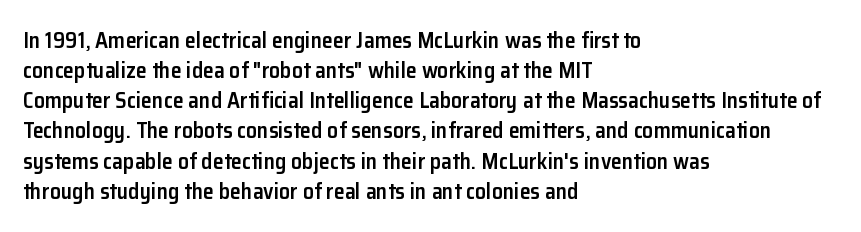
{"italic": "no", "bold": "semi", "underline": "no", "align": "left", "line_spacing": "normal", "line_spacing_ratio": 1.37, "letter_spacing": "normal", "letter_spacing_em": 0.0, "glyph_px": 22}
